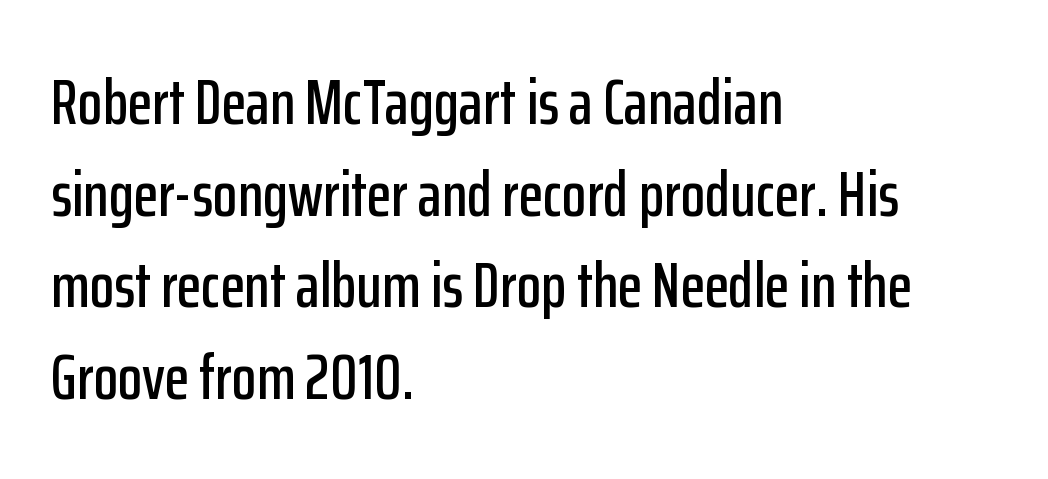
Q: Is the text italic (slanted)? A: No, it is upright.
Q: Is the typeface a serif or a sans-serif typeface? A: Sans-serif.
Q: Is the text underlined? A: No.
Q: How is the paragraph aligned? A: Left-aligned.
Q: Is the spacing between letters normal or unusually wide? A: Normal.
Q: Is the spacing between lines tight, normal or loose? A: Normal.
Q: Width (condensed, normal, or wide)? A: Condensed.
Q: Stroke contrast? A: Low.
Q: x-height? A: Medium.
Q: Monospaced? A: No.
